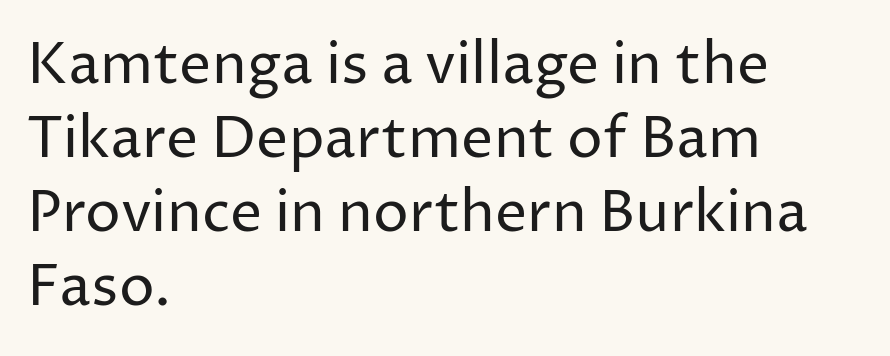
{"serif": "no", "italic": "no", "bold": "no", "weight": "regular", "width": "normal", "stroke_contrast": "low", "x_height": "medium", "monospaced": "no", "underline": "no", "align": "left", "line_spacing": "normal", "line_spacing_ratio": 1.3, "letter_spacing": "normal", "letter_spacing_em": 0.0, "glyph_px": 57}
